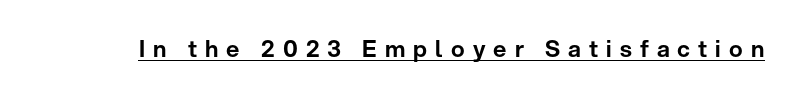
The image shows 23 px text type, upright; set unusually wide letter spacing (+0.35 em), underlined.
